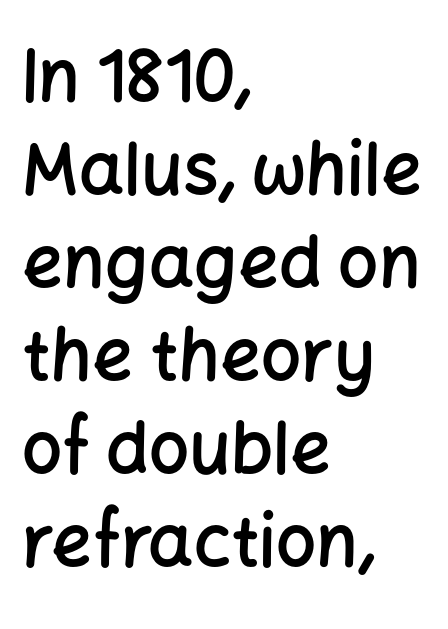
{"serif": "no", "italic": "no", "bold": "semi", "weight": "semibold", "width": "normal", "stroke_contrast": "low", "x_height": "medium", "monospaced": "no", "underline": "no", "align": "left", "line_spacing": "normal", "line_spacing_ratio": 1.31, "letter_spacing": "normal", "letter_spacing_em": 0.0, "glyph_px": 71}
